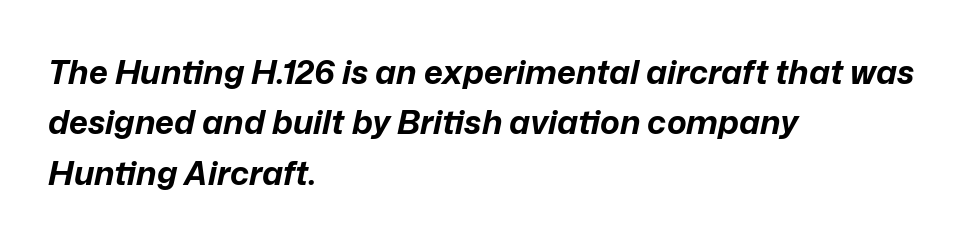
The image shows 33 px bold type, italic (leaning right); set left-aligned, normal line spacing (1.53x), normal letter spacing, not underlined; low stroke contrast and a medium x-height.
